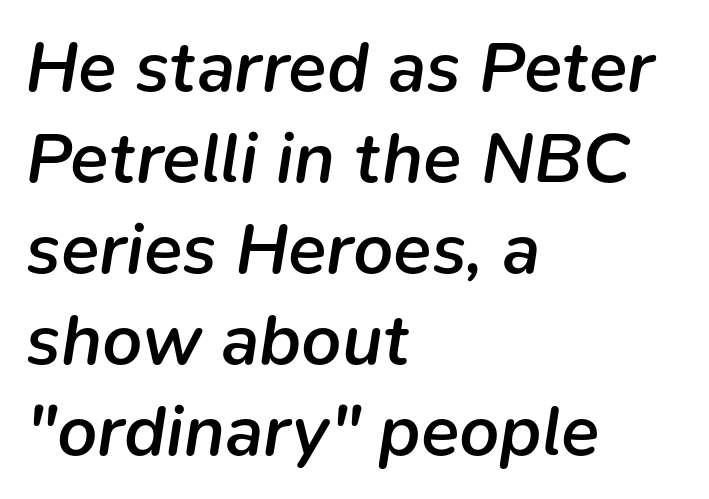
{"italic": "yes", "lean": "right", "slant_degrees": 9, "bold": "semi", "weight": "semibold", "width": "normal", "stroke_contrast": "low", "x_height": "medium", "monospaced": "no", "underline": "no", "align": "left", "line_spacing": "normal", "line_spacing_ratio": 1.28, "letter_spacing": "normal", "letter_spacing_em": 0.0, "glyph_px": 71}
